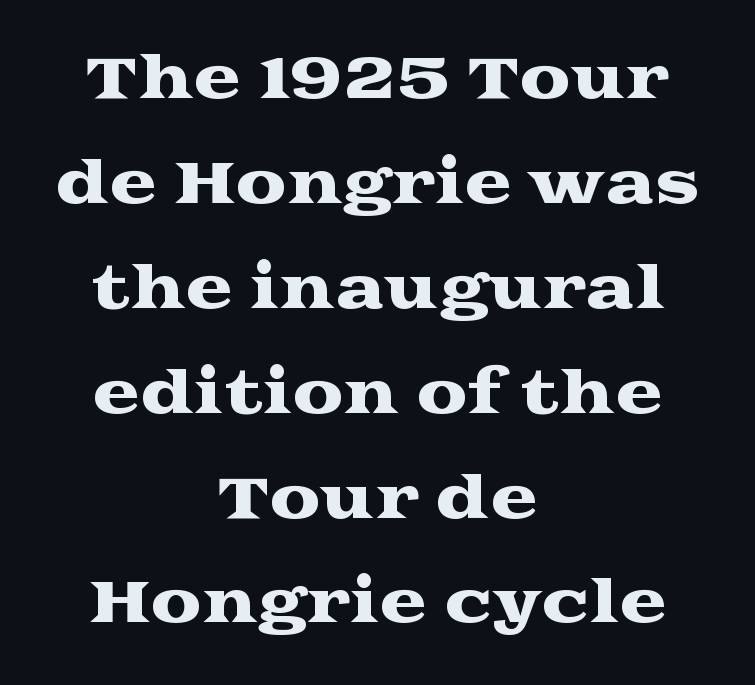
{"serif": "yes", "italic": "no", "width": "wide", "stroke_contrast": "medium", "x_height": "medium", "monospaced": "no", "underline": "no", "align": "center", "line_spacing_ratio": 1.84, "letter_spacing": "normal", "letter_spacing_em": 0.0, "glyph_px": 57}
